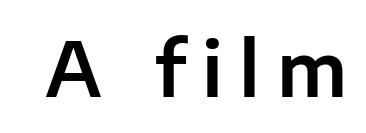
The image shows 75 px sans-serif type, upright; set unusually wide letter spacing (+0.22 em), not underlined; low stroke contrast and a medium x-height.
